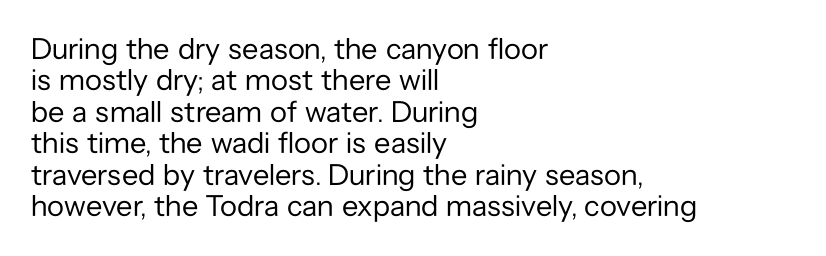
Here the designer chose a conventional face with non-uniform glyph widths. Letter spacing: default. Reading down the block, your eye returns to a fixed left position each line. The foot of each line stays bare and open.
